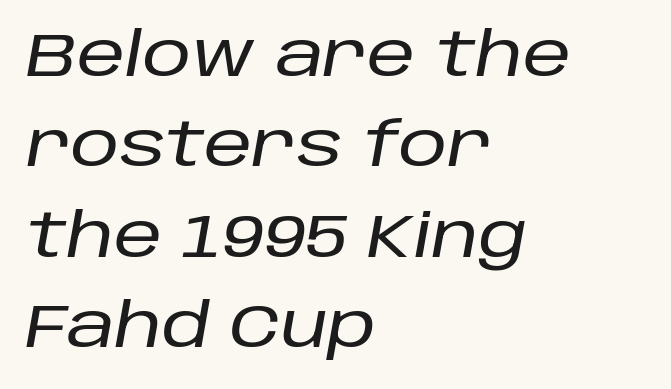
Q: Is the text italic (slanted)? A: Yes, it leans right by about 10 degrees.
Q: Is the text underlined? A: No.
Q: How is the paragraph aligned? A: Left-aligned.
Q: Is the spacing between letters normal or unusually wide? A: Normal.
Q: Is the spacing between lines tight, normal or loose? A: Normal.
Q: Width (condensed, normal, or wide)? A: Normal.
Q: Stroke contrast? A: Low.
Q: x-height? A: Large.
Q: Monospaced? A: No.
